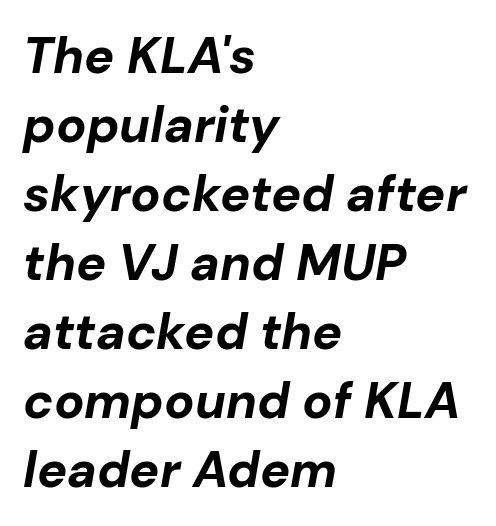
The image shows 50 px bold type, italic (leaning right); set left-aligned, normal line spacing (1.38x), normal letter spacing, not underlined; low stroke contrast and a medium x-height.
